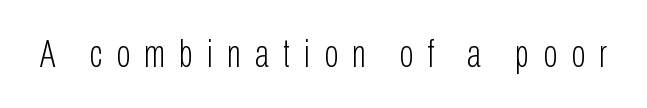
Character widths vary here, with narrow letters taking less room than wide ones. The font sits on the lighter half of the weight spectrum, regular included. If you drew a line through each stem, it would be perfectly vertical. The tracking reads as deliberately expanded to a designer's eye. Check where the strokes stop: nothing finishes them off — pure sans. Beneath every word, the page is bare.
